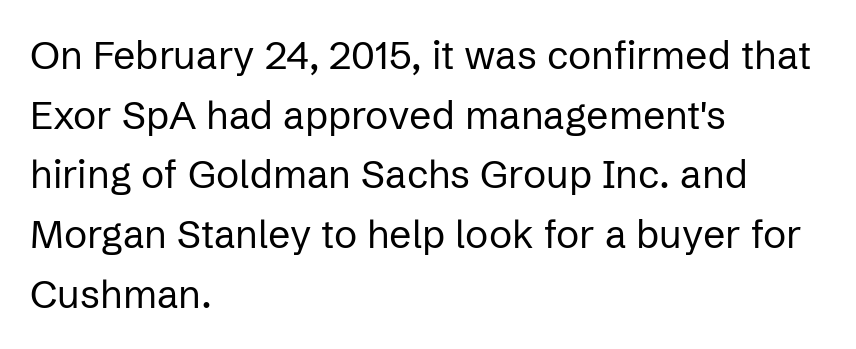
{"serif": "no", "italic": "no", "bold": "no", "weight": "regular", "width": "normal", "stroke_contrast": "low", "x_height": "medium", "monospaced": "no", "underline": "no", "align": "left", "line_spacing": "normal", "line_spacing_ratio": 1.53, "letter_spacing": "normal", "letter_spacing_em": 0.0, "glyph_px": 39}
